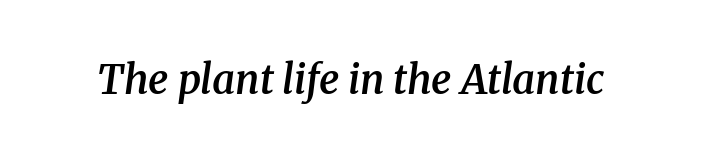
{"serif": "yes", "italic": "yes", "lean": "right", "slant_degrees": 8, "bold": "semi", "weight": "semibold", "width": "normal", "stroke_contrast": "medium", "x_height": "medium", "monospaced": "no", "underline": "no", "letter_spacing": "normal", "letter_spacing_em": 0.0, "glyph_px": 40}
